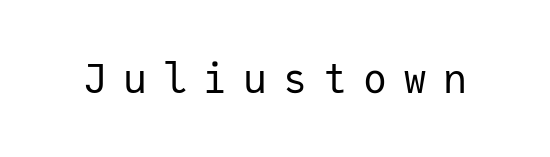
The glyphs in this specimen are sans serif. This rendering features lettering with no underline. Caption: expanded tracking, letters set apart. Weight class: somewhere from thin through regular. The face used here is monospaced, like something from a code editor. Does the lettering tilt? It doesn't — this is upright.
